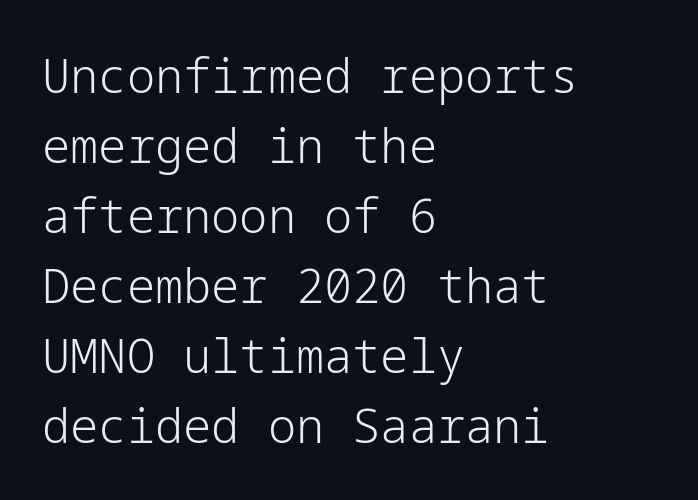
Q: Is the text bold? A: No.
Q: Is the text italic (slanted)? A: No, it is upright.
Q: Is the typeface a serif or a sans-serif typeface? A: Sans-serif.
Q: Is the text underlined? A: No.
Q: How is the paragraph aligned? A: Left-aligned.
Q: Is the spacing between letters normal or unusually wide? A: Normal.
Q: Is the spacing between lines tight, normal or loose? A: Normal.
Q: Width (condensed, normal, or wide)? A: Normal.
Q: Stroke contrast? A: Low.
Q: x-height? A: Medium.
